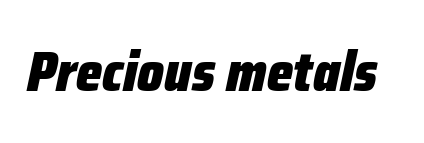
This rendering features lettering with no underline. These lines are rendered in a variable-pitch font. The letters sit at their default tracking, neither squeezed nor spread. As a designer I'd log this as weight 700, bold.
